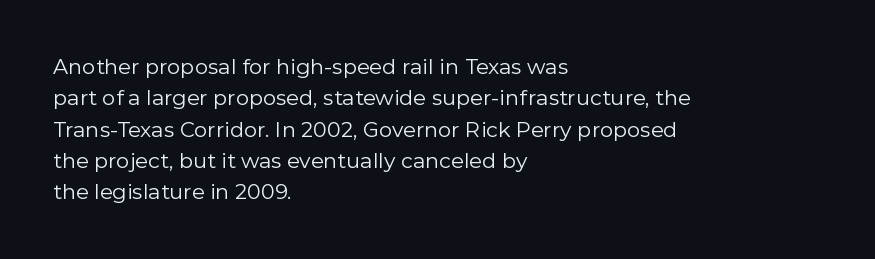
Q: Is the text bold? A: No.
Q: Is the text italic (slanted)? A: No, it is upright.
Q: Is the text underlined? A: No.
Q: How is the paragraph aligned? A: Left-aligned.
Q: Is the spacing between letters normal or unusually wide? A: Normal.
Q: Is the spacing between lines tight, normal or loose? A: Normal.
